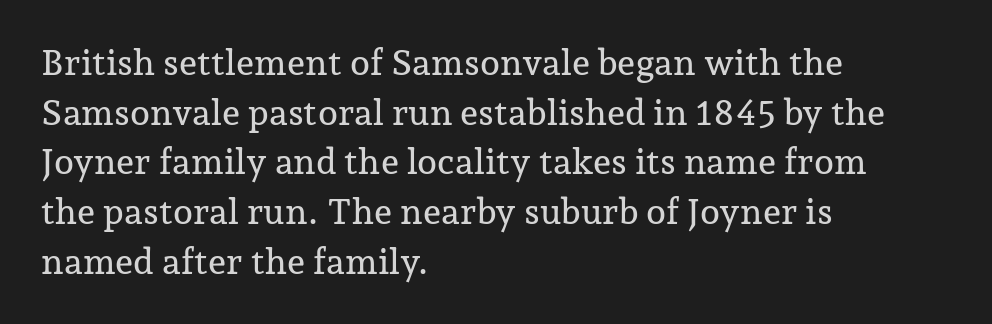
The space beneath each line is pristine and unruled. The rendering anchors every line to the left-hand side. Note the varied advance widths — an 'i' is clearly narrower than an 'm'. The passage shown has conventional tracking throughout. Stroke terminals: seriffed.
